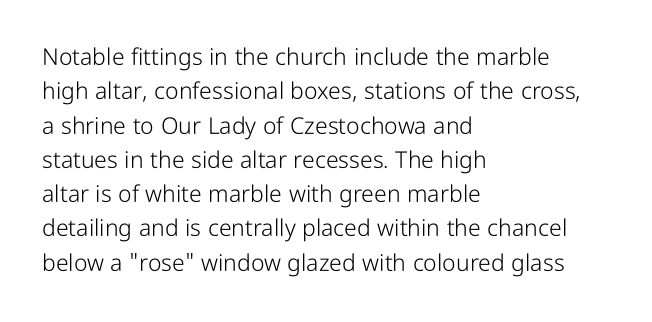
{"italic": "no", "bold": "no", "underline": "no", "align": "left", "line_spacing": "normal", "line_spacing_ratio": 1.49, "letter_spacing": "normal", "letter_spacing_em": 0.0, "glyph_px": 23}
